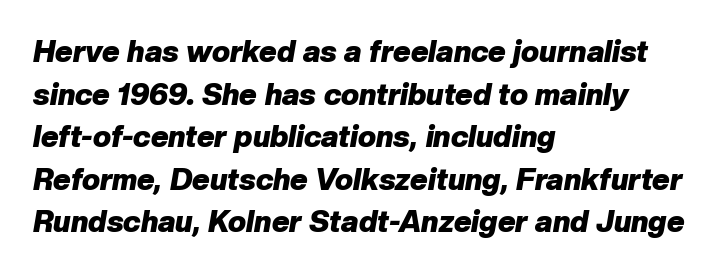
Summary of weight: heavy, a full bold. A classic flush-left, rag-right setting is used for this passage. Words appear dense and cohesive because spacing is normal. How would I describe the line gaps? Plain and ordinary. A typesetter would call this proportional, since set widths differ per character. Descender tails drop into unmarked territory.
